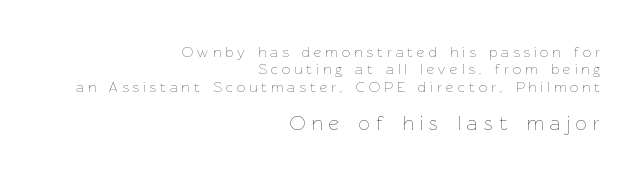
{"italic": "no", "bold": "no", "underline": "no", "align": "right", "line_spacing": "normal", "line_spacing_ratio": 1.25, "letter_spacing": "wide", "letter_spacing_em": 0.31, "larger_block": "second", "size_ratio": 1.43, "glyph_px": 20}
